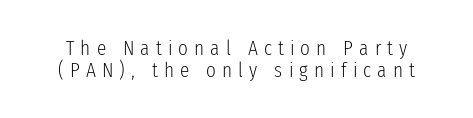
Q: Is the text bold? A: No.
Q: Is the text italic (slanted)? A: No, it is upright.
Q: Is the text underlined? A: No.
Q: Is the spacing between letters normal or unusually wide? A: Unusually wide.
Q: Is the spacing between lines tight, normal or loose? A: Tight.
